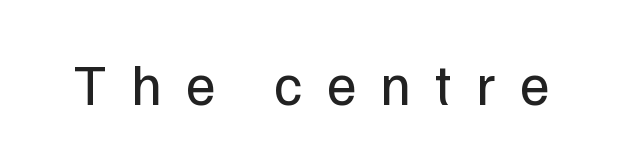
The image shows 58 px regular-weight sans-serif type, upright; set unusually wide letter spacing (+0.41 em), not underlined; low stroke contrast and a medium x-height.
